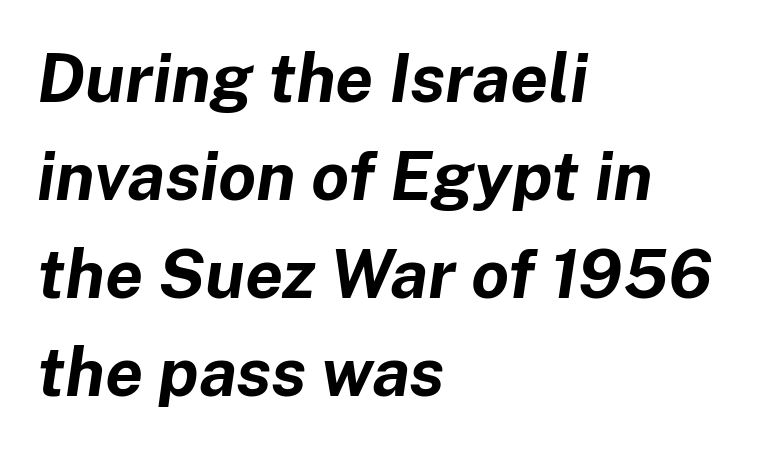
{"italic": "yes", "lean": "right", "slant_degrees": 8, "bold": "yes", "weight": "bold", "width": "normal", "stroke_contrast": "low", "x_height": "medium", "monospaced": "no", "underline": "no", "align": "left", "line_spacing": "normal", "line_spacing_ratio": 1.44, "letter_spacing": "normal", "letter_spacing_em": 0.0, "glyph_px": 68}
